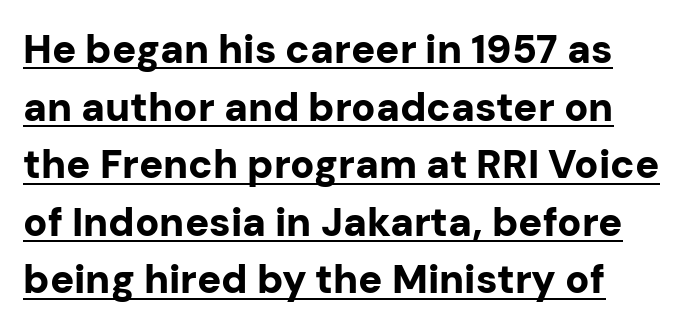
The image shows 40 px bold sans-serif type, upright; set normal line spacing (1.44x), normal letter spacing, underlined; low stroke contrast and a medium x-height.
